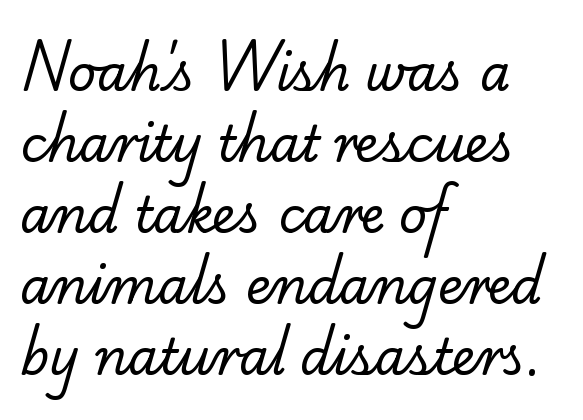
Q: Is the text bold? A: No.
Q: Is the text underlined? A: No.
Q: How is the paragraph aligned? A: Left-aligned.
Q: Is the spacing between letters normal or unusually wide? A: Normal.
Q: Is the spacing between lines tight, normal or loose? A: Normal.
Q: Width (condensed, normal, or wide)? A: Normal.
Q: Stroke contrast? A: Low.
Q: x-height? A: Small.
Q: Monospaced? A: No.
